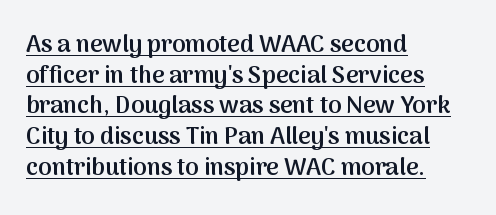
The image shows 24 px text type, upright; set left-aligned, normal line spacing (1.28x), normal letter spacing, underlined.
